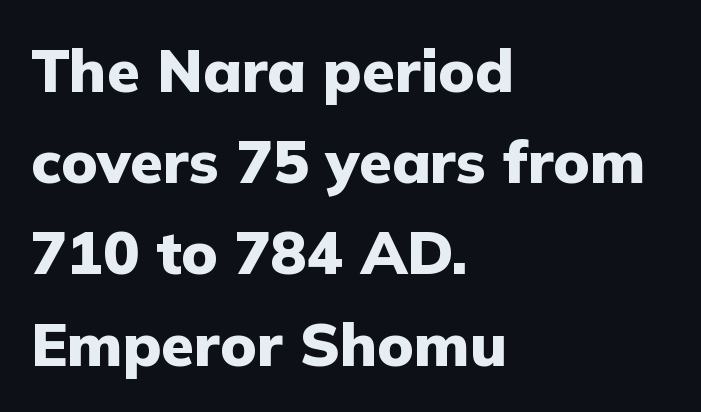
Q: Is the text bold? A: Yes.
Q: Is the text italic (slanted)? A: No, it is upright.
Q: Is the typeface a serif or a sans-serif typeface? A: Sans-serif.
Q: Is the text underlined? A: No.
Q: How is the paragraph aligned? A: Left-aligned.
Q: Is the spacing between letters normal or unusually wide? A: Normal.
Q: Is the spacing between lines tight, normal or loose? A: Normal.
Q: Width (condensed, normal, or wide)? A: Normal.
Q: Stroke contrast? A: Low.
Q: x-height? A: Medium.
Q: Monospaced? A: No.
